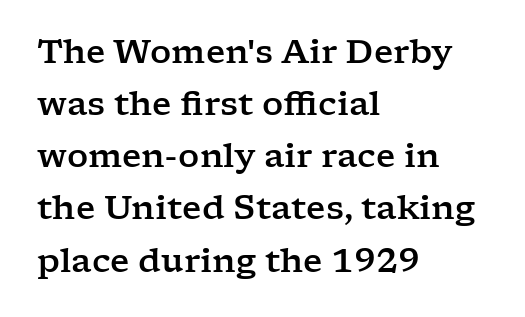
{"serif": "yes", "italic": "no", "width": "wide", "stroke_contrast": "low", "x_height": "medium", "monospaced": "no", "underline": "no", "align": "left", "line_spacing": "normal", "line_spacing_ratio": 1.58, "letter_spacing": "normal", "letter_spacing_em": 0.0, "glyph_px": 33}
